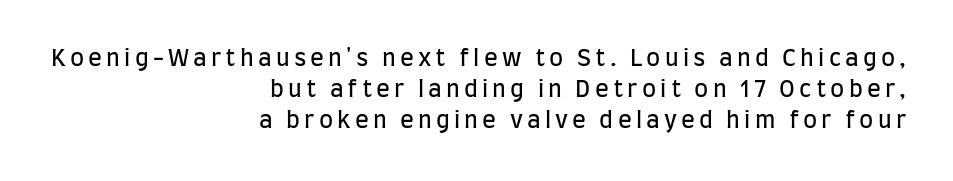
Q: Is the text bold? A: No.
Q: Is the text italic (slanted)? A: No, it is upright.
Q: Is the text underlined? A: No.
Q: How is the paragraph aligned? A: Right-aligned.
Q: Is the spacing between lines tight, normal or loose? A: Normal.
